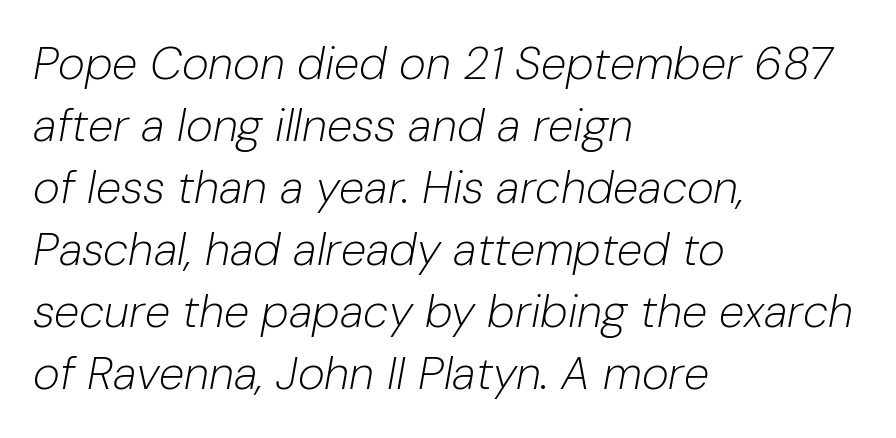
Do the characters align in a grid? No, the font is proportional. These lines are set flush left with a ragged right edge. Inter-character spacing is left at the font's built-in metrics. Italic? Definitely — the glyphs are oblique. Line spacing here is normal. Heaviness? Minimal to ordinary, like unemphasized prose.
